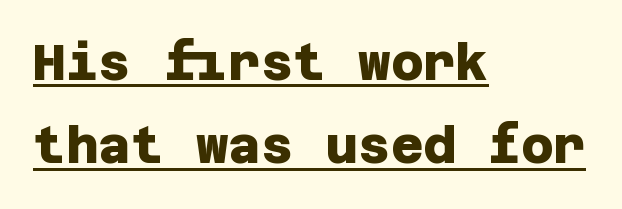
Leftover space on each line is placed entirely after the last word. The lettering is marked with a stroke running underneath it. The rendering uses a moderate line-height, typical for paragraphs. Serifs: no, the terminals of the letterforms are clean. Tracking here is standard; glyphs follow each other at the usual distance. Students, this is bold: see how much ink each stroke carries.
